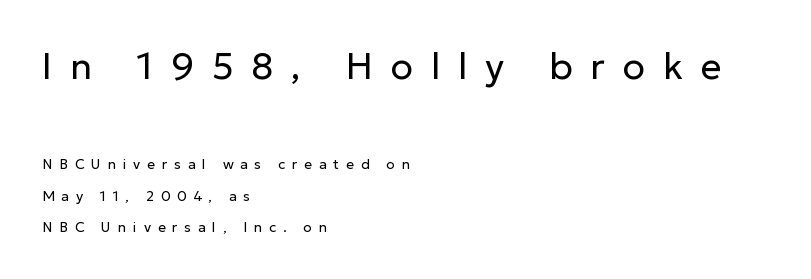
Tracking value appears strongly positive — letters spread wide. No extra ink here — the face is not bold. The passage shown is typed in a proportional face where columns would drift. Students, observe: this is what heavily led, spacious text looks like. These lines were composed using upright roman letters.
